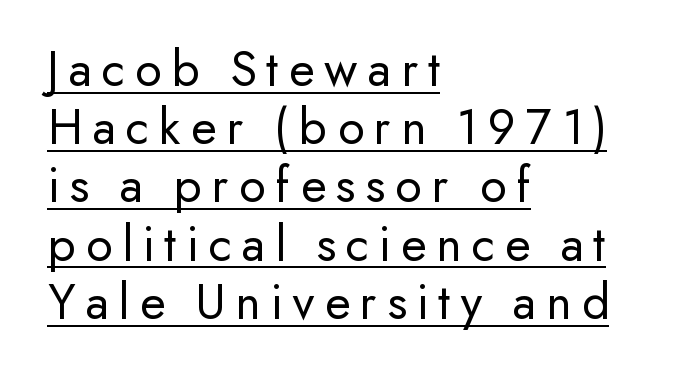
Do the characters align in a grid? No, the font is proportional. The lines in this sample share a left origin and differ only in where they stop. Somebody hit Ctrl+U on this one — the words are underlined. The letters stand upright; this is a roman face. The vertical gap from one line to the next is small. Each stroke keeps to a modest, everyday thickness or less.
